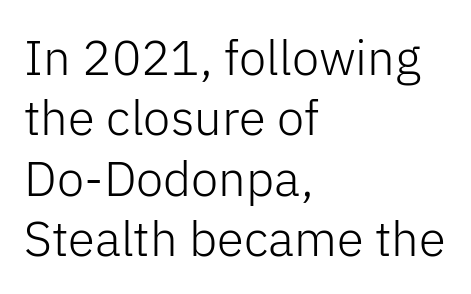
The weight would be labelled regular, book, light, or lighter still. This sample uses an upright cut, with every glyph sitting square on the baseline. Is this a fixed-width face? No — the glyphs have proportional, varying widths. This rendering features lettering with no underline. The ragged edge is on the right, which tells us the setting is flush left.
